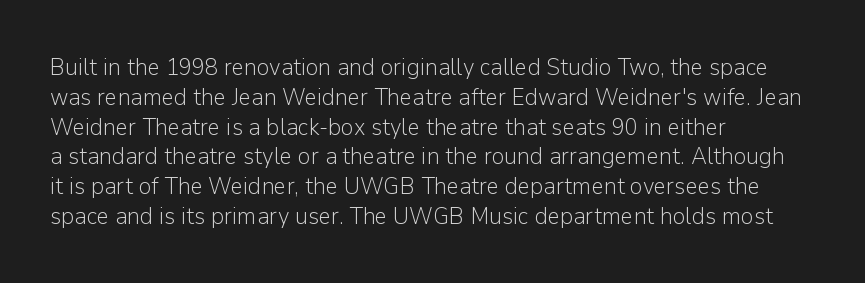
Q: Is the text bold? A: No.
Q: Is the text italic (slanted)? A: No, it is upright.
Q: Is the text underlined? A: No.
Q: How is the paragraph aligned? A: Left-aligned.
Q: Is the spacing between letters normal or unusually wide? A: Normal.
